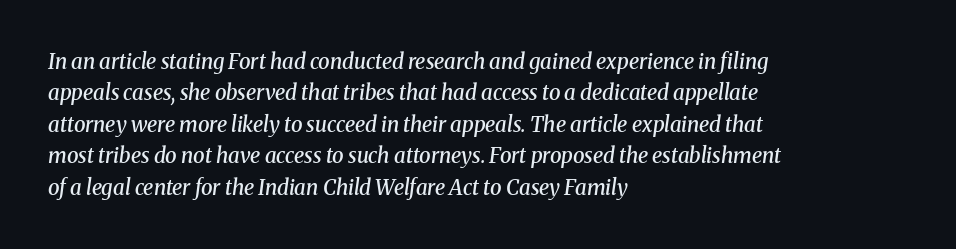
Notice how the passage keeps a crisp vertical edge on the left only. These lines were composed using italics. The font is running at a semibold setting, under full bold. Words appear dense and cohesive because spacing is normal.
